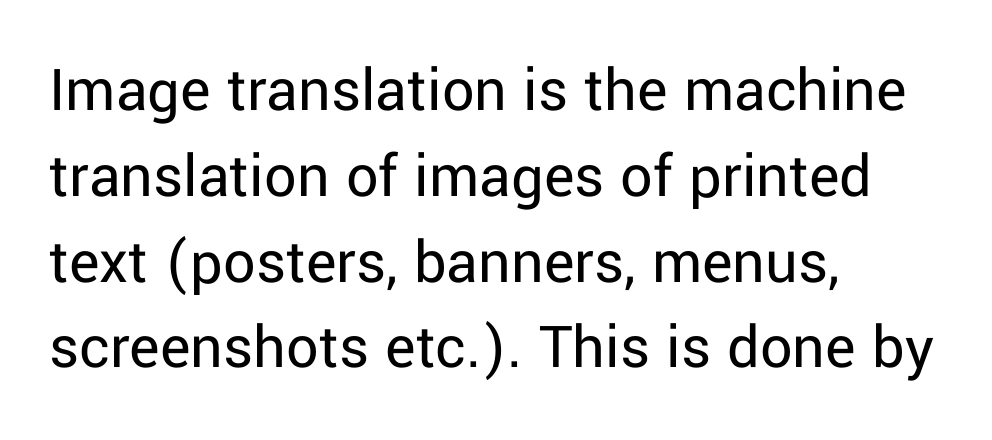
The image shows 64 px regular-weight sans-serif type, upright; set left-aligned, normal line spacing (1.34x), normal letter spacing, not underlined; low stroke contrast and a medium x-height.
